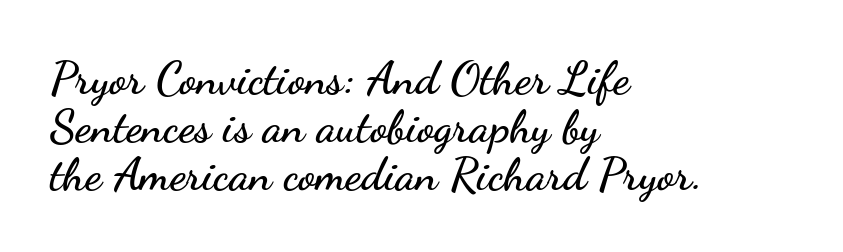
Think of a printed novel: that variable character pitch is what you see here. In terms of letterspacing, this is plain default setting. Compared with a centered layout, this one pins lines to the left instead. To sum up the face: it is a sans, with no serifs. If you measured baseline to baseline, you'd find a short distance. Underlining? Definitely not there.
